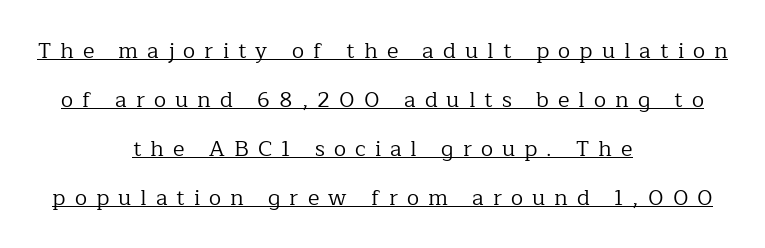
The image shows 22 px text type, upright; set centered, loose line spacing (2.22x), unusually wide letter spacing (+0.41 em), underlined.
